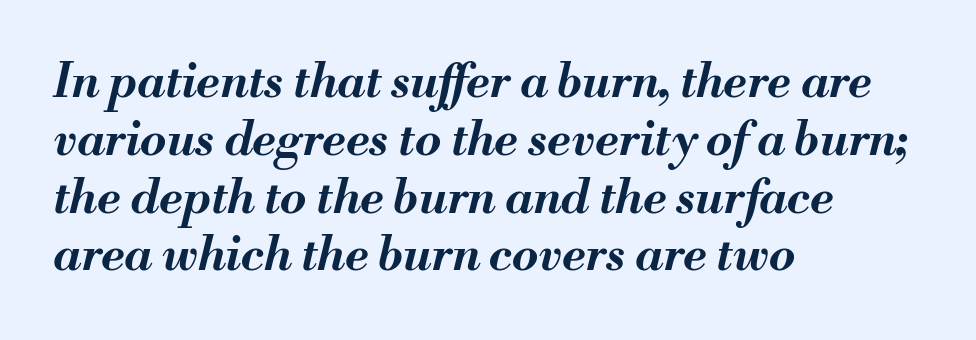
Q: Is the text bold? A: Yes.
Q: Is the text italic (slanted)? A: Yes, it leans right by about 13 degrees.
Q: Is the text underlined? A: No.
Q: How is the paragraph aligned? A: Left-aligned.
Q: Is the spacing between letters normal or unusually wide? A: Normal.
Q: Width (condensed, normal, or wide)? A: Normal.
Q: Stroke contrast? A: Medium.
Q: x-height? A: Small.
Q: Monospaced? A: No.
